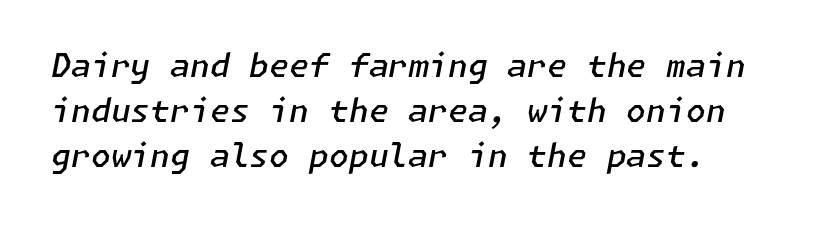
{"italic": "yes", "lean": "right", "slant_degrees": 11, "bold": "semi", "weight": "semibold", "width": "normal", "stroke_contrast": "low", "x_height": "medium", "underline": "no", "align": "left", "line_spacing": "normal", "line_spacing_ratio": 1.4, "letter_spacing": "normal", "letter_spacing_em": 0.0, "glyph_px": 32}
